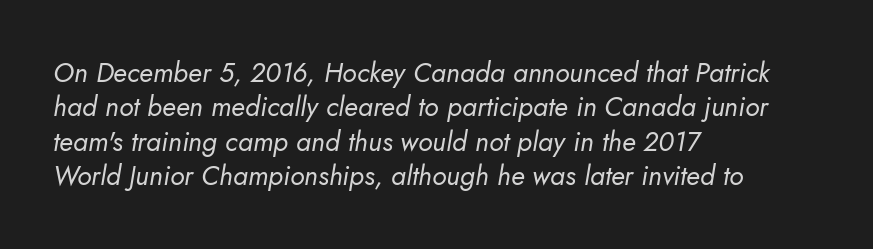
Q: Is the text bold? A: No.
Q: Is the text italic (slanted)? A: Yes, it leans right by about 10 degrees.
Q: Is the text underlined? A: No.
Q: How is the paragraph aligned? A: Left-aligned.
Q: Is the spacing between letters normal or unusually wide? A: Normal.
Q: Is the spacing between lines tight, normal or loose? A: Normal.
